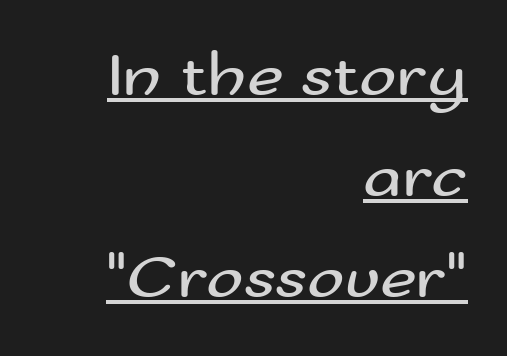
{"serif": "no", "italic": "no", "bold": "no", "weight": "regular", "width": "wide", "stroke_contrast": "medium", "x_height": "small", "monospaced": "no", "underline": "yes", "align": "right", "line_spacing": "normal", "line_spacing_ratio": 1.6, "letter_spacing": "normal", "letter_spacing_em": 0.0, "glyph_px": 63}
